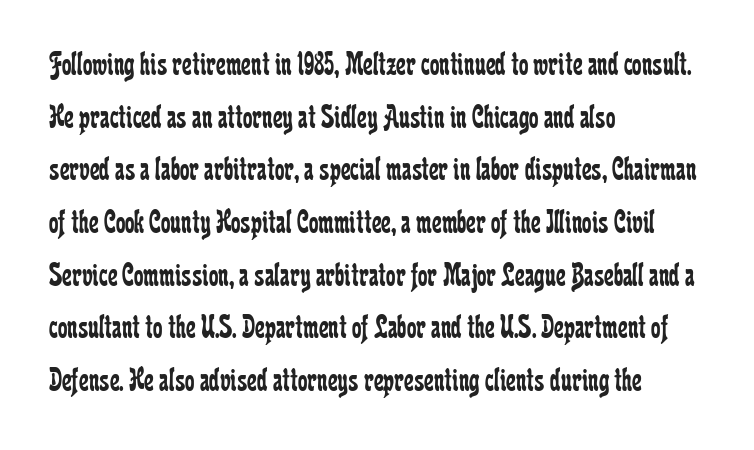
The image shows 34 px regular-weight, condensed serif type, upright; set left-aligned, normal line spacing (1.55x), normal letter spacing, not underlined; low stroke contrast and a medium x-height.
